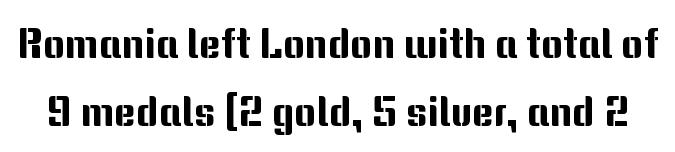
Q: Is the text italic (slanted)? A: No, it is upright.
Q: Is the typeface a serif or a sans-serif typeface? A: Sans-serif.
Q: Is the text underlined? A: No.
Q: Is the spacing between letters normal or unusually wide? A: Normal.
Q: Is the spacing between lines tight, normal or loose? A: Normal.
Q: Width (condensed, normal, or wide)? A: Normal.
Q: Stroke contrast? A: Medium.
Q: x-height? A: Medium.
Q: Monospaced? A: No.
